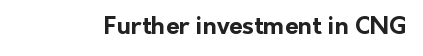
What stands out about the letter spacing? Nothing — it is the standard amount. Upright lettering throughout. Bold? Absolutely — the strokes are thick and heavy. The glyphs are unaccompanied by any horizontal stroke below them.
